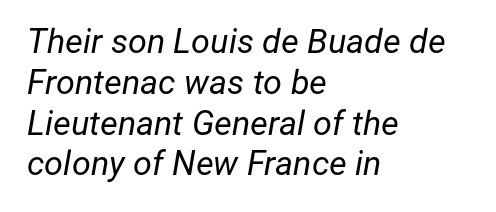
Q: Is the text bold? A: No.
Q: Is the text italic (slanted)? A: Yes, it leans right by about 12 degrees.
Q: Is the text underlined? A: No.
Q: How is the paragraph aligned? A: Left-aligned.
Q: Is the spacing between letters normal or unusually wide? A: Normal.
Q: Width (condensed, normal, or wide)? A: Normal.
Q: Stroke contrast? A: Low.
Q: x-height? A: Medium.
Q: Monospaced? A: No.
